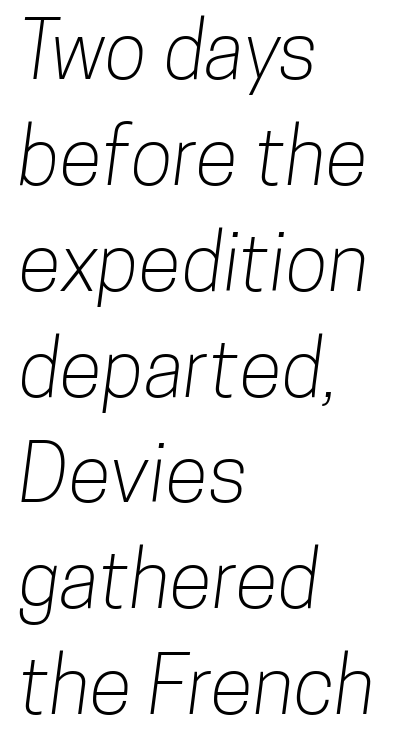
The image shows 79 px condensed sans-serif type; set left-aligned, normal line spacing (1.34x), normal letter spacing, not underlined; low stroke contrast and a medium x-height.
